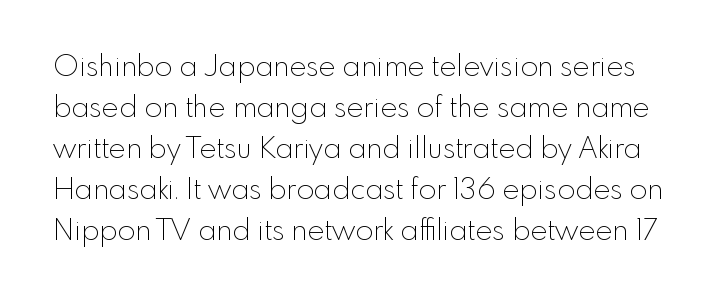
The typography opts for an upright posture over an oblique one. The designer went with a sans here, leaving each stem footless. One glance says typical: line gaps are just what's usual. Glance below the letters and you will spot only blank space. The rendering uses natural spacing where letterforms have individual widths. A light-to-regular cut is what we see here.
